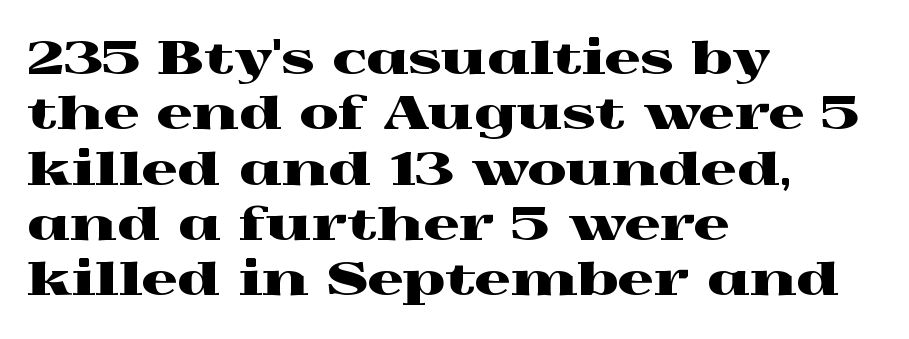
The image shows 45 px wide serif type, upright; set left-aligned, line spacing 1.23x, normal letter spacing, not underlined; a medium x-height.
